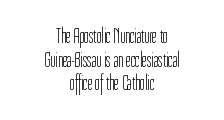
Each word holds together tightly as a unit, with standard inter-letter gaps. The gap between lines stays unmarked. These lines stack symmetrically, like a column narrowing and widening about its center. No chunkiness to these letters — they're not bold. Tightly led — the rows are bunched. The axis of the letterforms is exactly vertical.
